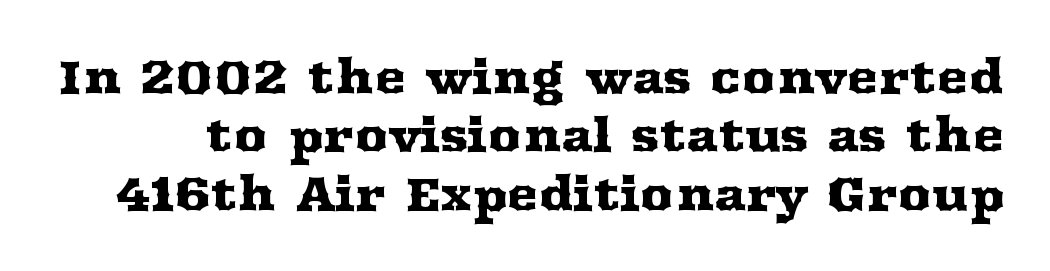
Q: Is the text italic (slanted)? A: No, it is upright.
Q: Is the typeface a serif or a sans-serif typeface? A: Serif.
Q: Is the text underlined? A: No.
Q: Is the spacing between letters normal or unusually wide? A: Normal.
Q: Width (condensed, normal, or wide)? A: Wide.
Q: Stroke contrast? A: Medium.
Q: x-height? A: Medium.
Q: Monospaced? A: No.
